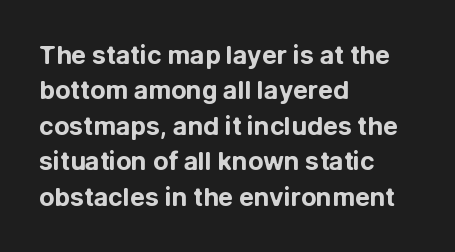
Q: Is the text bold? A: Yes.
Q: Is the text italic (slanted)? A: No, it is upright.
Q: Is the text underlined? A: No.
Q: How is the paragraph aligned? A: Left-aligned.
Q: Is the spacing between letters normal or unusually wide? A: Normal.
Q: Is the spacing between lines tight, normal or loose? A: Normal.
